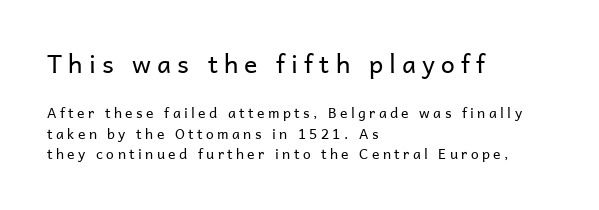
Q: Is the text bold? A: No.
Q: Is the text italic (slanted)? A: No, it is upright.
Q: Is the text underlined? A: No.
Q: How is the paragraph aligned? A: Left-aligned.
Q: Is the spacing between letters normal or unusually wide? A: Unusually wide.
Q: Is the spacing between lines tight, normal or loose? A: Normal.
Q: Which block of text is set in a larger size, the first (top) or the second (bottom)? A: The first (top) one.
